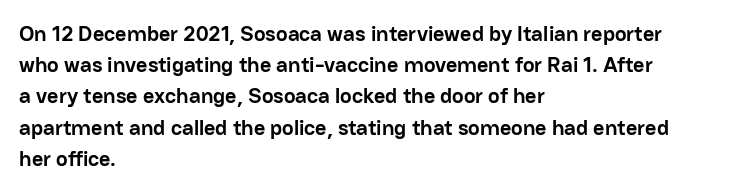
{"italic": "no", "bold": "yes", "underline": "no", "align": "left", "line_spacing": "normal", "line_spacing_ratio": 1.42, "letter_spacing": "normal", "letter_spacing_em": 0.0, "glyph_px": 22}
